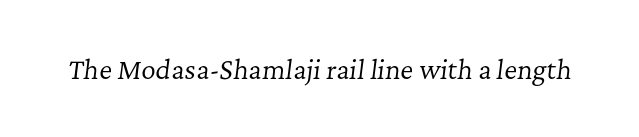
Spacing between characters is what you'd get straight out of the box. The weight would be labelled regular, book, light, or lighter still. The string is rendered with underlining switched off. Observe the lean: these are italic letterforms.
